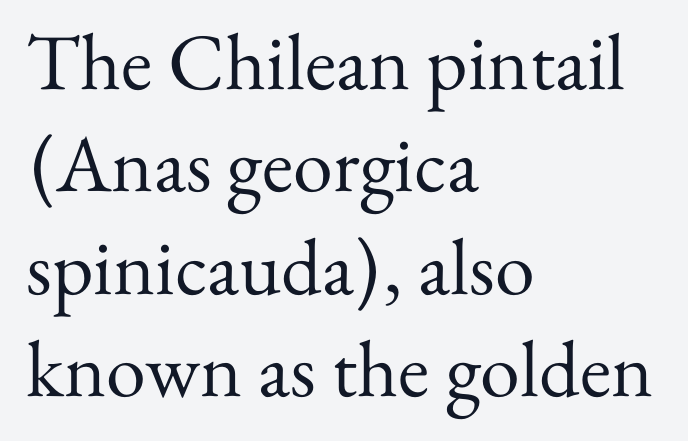
Q: Is the text bold? A: No.
Q: Is the text italic (slanted)? A: No, it is upright.
Q: Is the typeface a serif or a sans-serif typeface? A: Serif.
Q: Is the text underlined? A: No.
Q: How is the paragraph aligned? A: Left-aligned.
Q: Is the spacing between letters normal or unusually wide? A: Normal.
Q: Is the spacing between lines tight, normal or loose? A: Normal.
Q: Width (condensed, normal, or wide)? A: Normal.
Q: Stroke contrast? A: Medium.
Q: x-height? A: Small.
Q: Monospaced? A: No.
